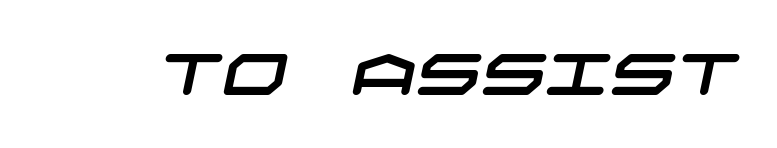
Q: Is the typeface a serif or a sans-serif typeface? A: Sans-serif.
Q: Is the text underlined? A: No.
Q: Is the spacing between letters normal or unusually wide? A: Normal.
Q: Width (condensed, normal, or wide)? A: Wide.
Q: Stroke contrast? A: Low.
Q: x-height? A: Large.
